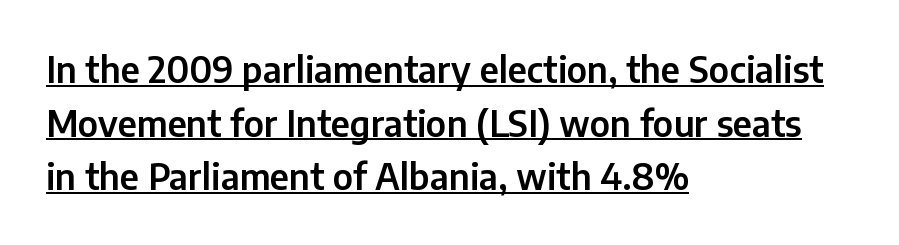
{"serif": "no", "italic": "no", "width": "normal", "stroke_contrast": "low", "x_height": "medium", "monospaced": "no", "underline": "yes", "align": "left", "line_spacing": "normal", "line_spacing_ratio": 1.53, "letter_spacing": "normal", "letter_spacing_em": 0.0, "glyph_px": 35}
